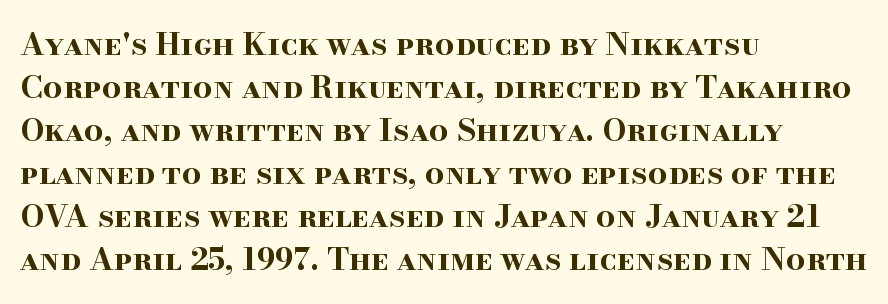
Clear beneath every line of the passage. Line beginnings align vertically; line endings do not. What's the leading like? Ordinary, nothing unusual. Does extra space separate the letters? No, they use regular spacing. Caption: bold face, heavy strokes.
